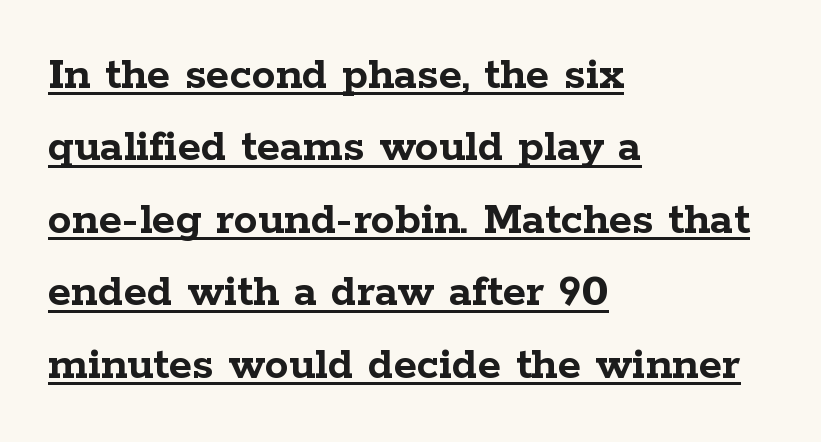
Q: Is the text bold? A: Yes.
Q: Is the text italic (slanted)? A: No, it is upright.
Q: Is the typeface a serif or a sans-serif typeface? A: Serif.
Q: Is the text underlined? A: Yes.
Q: How is the paragraph aligned? A: Left-aligned.
Q: Is the spacing between letters normal or unusually wide? A: Normal.
Q: Is the spacing between lines tight, normal or loose? A: Normal.
Q: Width (condensed, normal, or wide)? A: Wide.
Q: Stroke contrast? A: Low.
Q: x-height? A: Medium.
Q: Monospaced? A: No.
